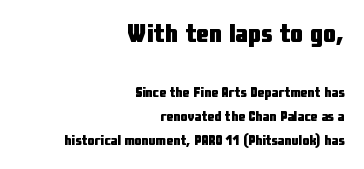
The image shows 26 px bold type, upright; set right-aligned, line spacing 1.71x, normal letter spacing, not underlined; the first (top) block is 1.86x larger.
